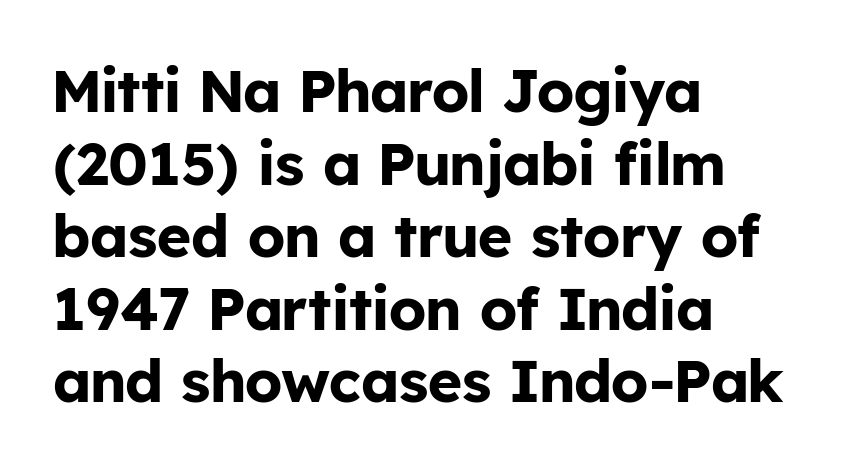
Here the glyphs are tracked normally, forming tight word shapes. Does the lettering tilt? It doesn't — this is upright. This sample uses a sans-serif face. Here the designer chose a conventional face with non-uniform glyph widths. Plenty of ink on the page — the face is bold. Words float on clear page, feet unadorned.
